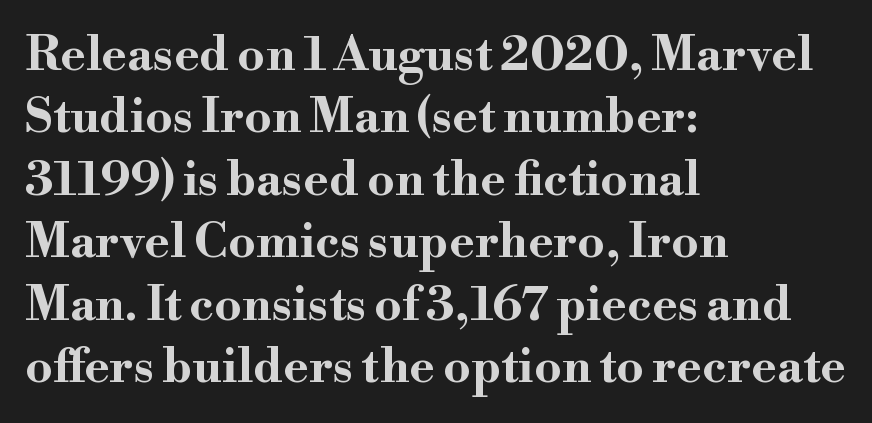
The image shows 48 px bold, wide serif type, upright; set left-aligned, normal line spacing (1.3x), normal letter spacing, not underlined; high stroke contrast and a small x-height.
